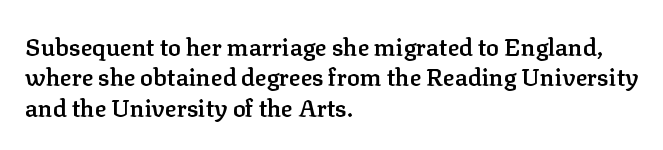
The image shows 24 px text type, upright; set left-aligned, normal line spacing (1.27x), normal letter spacing, not underlined.
